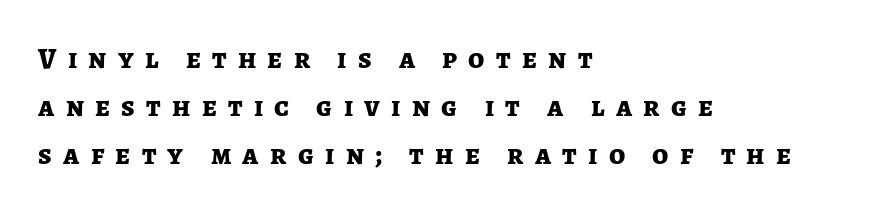
The string is rendered with underlining switched off. Visually the block forms a straight wall on the left and a jagged coastline on the right. Unlike a traditional serif, this face leaves its strokes unadorned. Is the type bold? Yes — the strokes are clearly thick and heavy.
